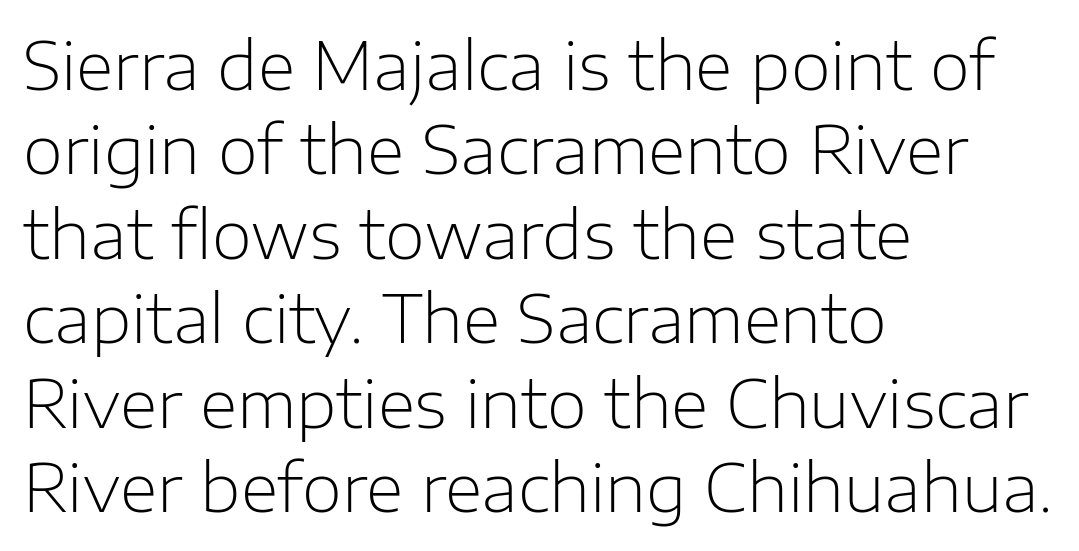
{"serif": "no", "italic": "no", "bold": "no", "weight": "light", "width": "normal", "stroke_contrast": "low", "x_height": "medium", "monospaced": "no", "underline": "no", "align": "left", "line_spacing": "normal", "line_spacing_ratio": 1.3, "letter_spacing": "normal", "letter_spacing_em": 0.0, "glyph_px": 65}
